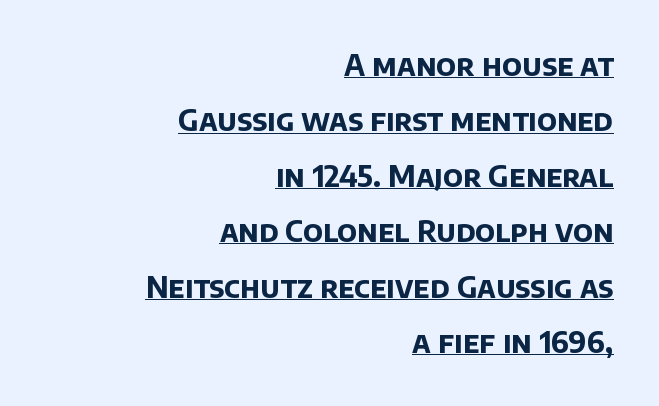
The image shows 29 px bold sans-serif type; set right-aligned, loose line spacing (1.91x), normal letter spacing, underlined; low stroke contrast and a large x-height.
